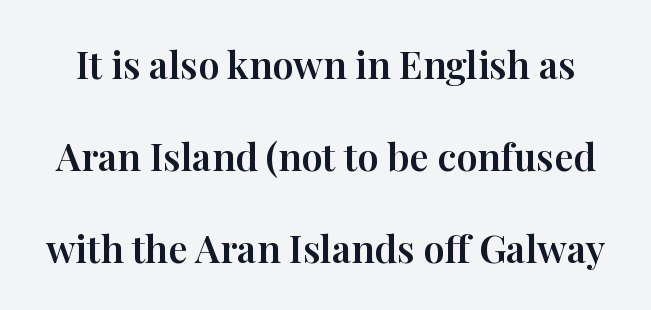
Honestly, the rows look like they've been pulled way apart. Descenders are the only things crossing below the line. The face used here is proportionally spaced, like ordinary book or web type. Are there feet on the stems? There are — it's a serif.
